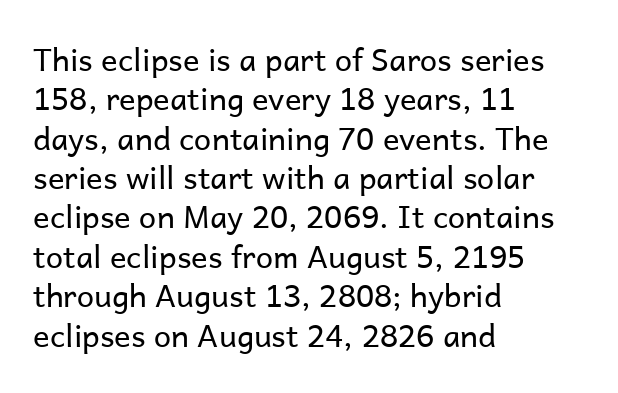
The image shows 31 px regular-weight sans-serif type, upright; set left-aligned, normal line spacing (1.27x), normal letter spacing, not underlined; low stroke contrast and a medium x-height.
